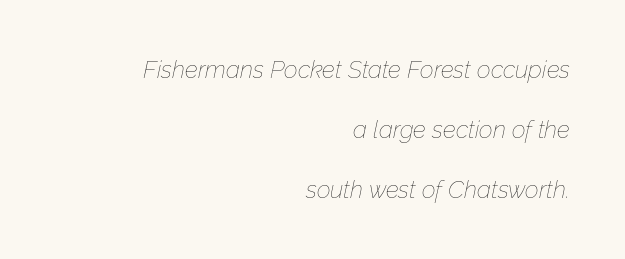
The image shows 24 px text type, italic (leaning right); set right-aligned, loose line spacing (2.49x), normal letter spacing, not underlined.
